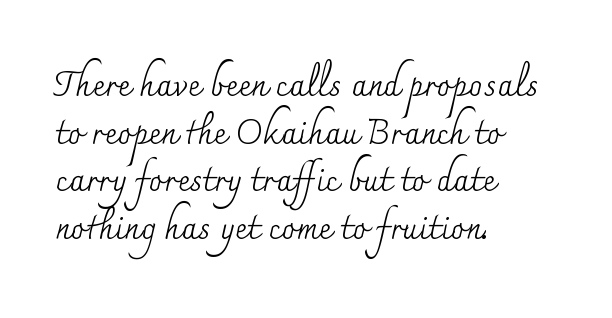
{"serif": "yes", "bold": "no", "weight": "regular", "width": "normal", "stroke_contrast": "medium", "x_height": "small", "monospaced": "no", "underline": "no", "align": "left", "line_spacing": "normal", "line_spacing_ratio": 1.4, "letter_spacing": "normal", "letter_spacing_em": 0.0, "glyph_px": 34}
